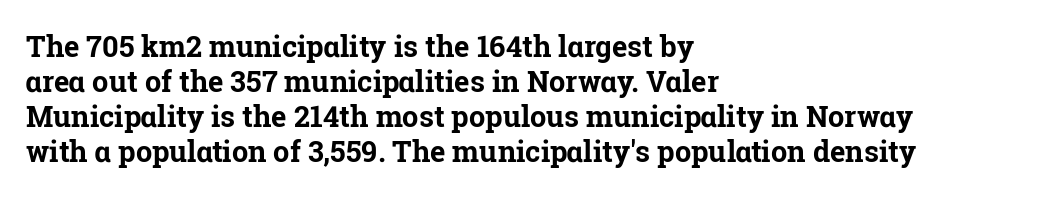
The image shows 29 px bold serif type, upright; set left-aligned, line spacing 1.21x, normal letter spacing, not underlined; low stroke contrast and a medium x-height.
